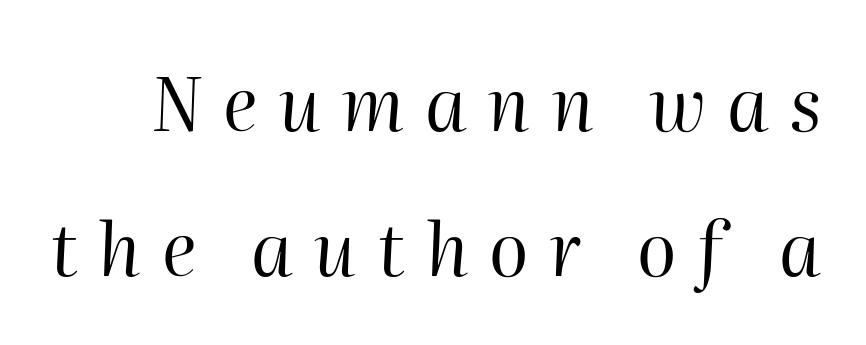
The tracking jumps out immediately: characters are airy and widely separated. Weight: regular or lighter. Varying glyph widths throughout — classic text-font behaviour. Designer's note — italics engaged. Check the space under the baseline: it is left empty. Does the leading feel generous? Absolutely, it's lavish.
